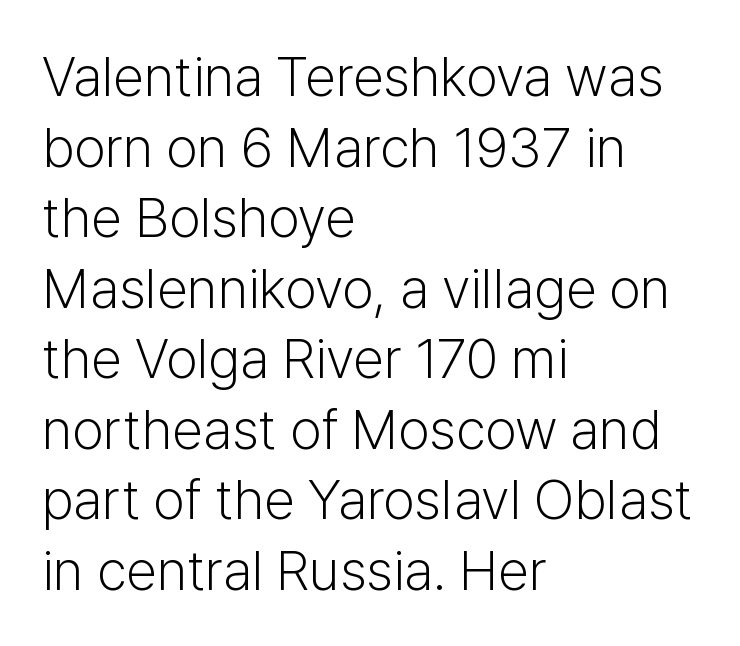
{"serif": "no", "italic": "no", "bold": "no", "weight": "light", "width": "normal", "stroke_contrast": "low", "x_height": "medium", "monospaced": "no", "underline": "no", "align": "left", "line_spacing": "normal", "line_spacing_ratio": 1.26, "letter_spacing": "normal", "letter_spacing_em": 0.0, "glyph_px": 56}
